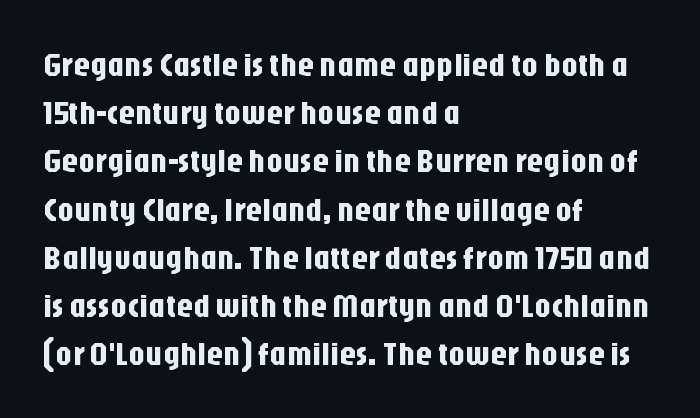
Q: Is the text italic (slanted)? A: No, it is upright.
Q: Is the typeface a serif or a sans-serif typeface? A: Sans-serif.
Q: Is the text underlined? A: No.
Q: How is the paragraph aligned? A: Left-aligned.
Q: Is the spacing between letters normal or unusually wide? A: Normal.
Q: Is the spacing between lines tight, normal or loose? A: Normal.
Q: Width (condensed, normal, or wide)? A: Condensed.
Q: Stroke contrast? A: Low.
Q: x-height? A: Large.
Q: Monospaced? A: No.
